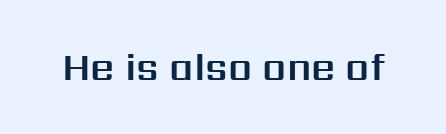
The space directly below the letters is spotless. Style check: upright. The font family rendered here belongs to the sans-serif group. Note the varied advance widths — an 'i' is clearly narrower than an 'm'.
